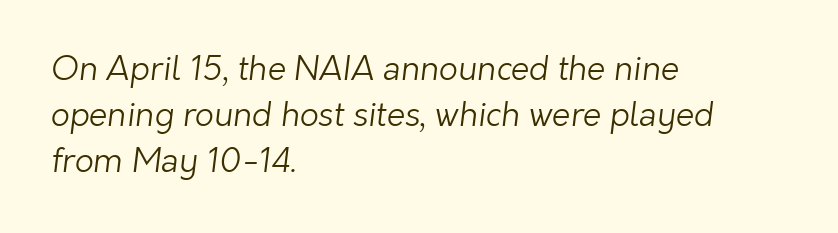
The image shows 33 px light sans-serif type; set left-aligned, normal line spacing (1.39x), normal letter spacing, not underlined; low stroke contrast and a medium x-height.
